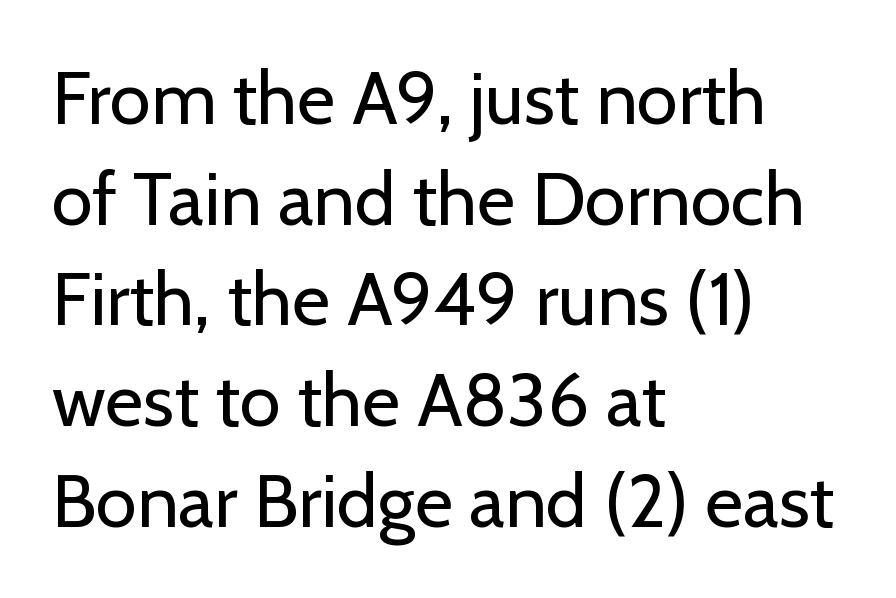
Here the designer chose a conventional face with non-uniform glyph widths. Stroke mass is kept to a normal reading level or below. The type sits square on the baseline with zero lean. Every row of glyphs begins at an identical x-position on the left. Underlining? Definitely not there. The letterforms sit shoulder to shoulder at normal distance.
